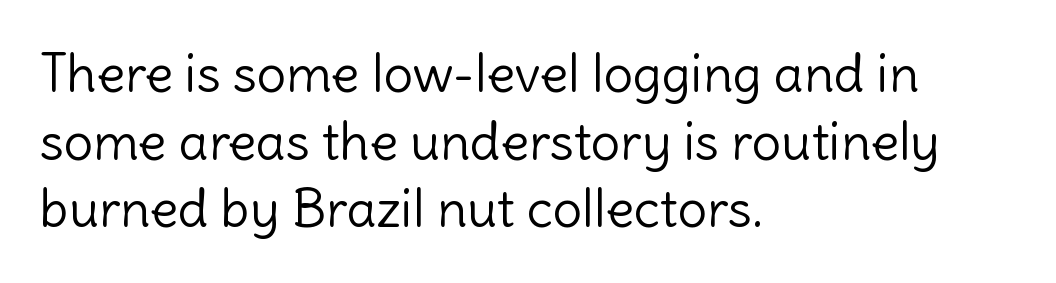
Q: Is the text bold? A: No.
Q: Is the text italic (slanted)? A: No, it is upright.
Q: Is the typeface a serif or a sans-serif typeface? A: Sans-serif.
Q: Is the text underlined? A: No.
Q: How is the paragraph aligned? A: Left-aligned.
Q: Is the spacing between letters normal or unusually wide? A: Normal.
Q: Is the spacing between lines tight, normal or loose? A: Normal.
Q: Width (condensed, normal, or wide)? A: Normal.
Q: x-height? A: Medium.
Q: Monospaced? A: No.
